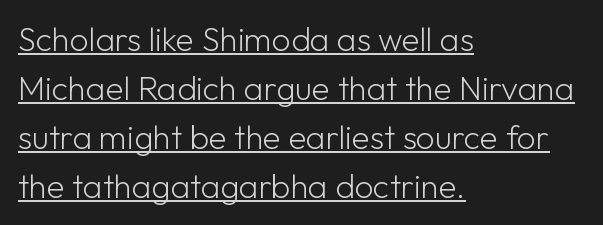
{"serif": "no", "italic": "no", "bold": "no", "weight": "light", "width": "normal", "stroke_contrast": "low", "x_height": "medium", "monospaced": "no", "underline": "yes", "align": "left", "line_spacing": "normal", "line_spacing_ratio": 1.48, "letter_spacing": "normal", "letter_spacing_em": 0.0, "glyph_px": 33}
